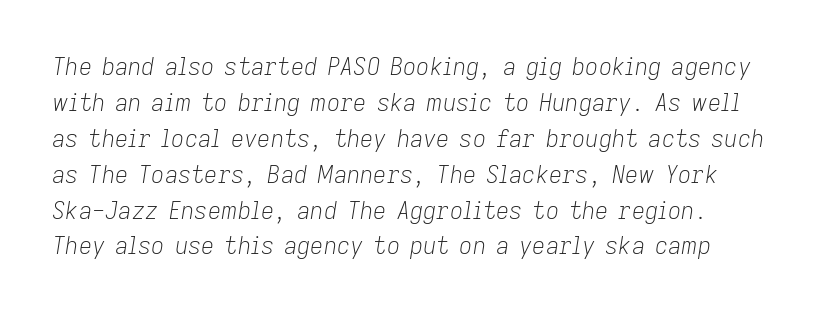
{"italic": "yes", "lean": "right", "slant_degrees": 9, "bold": "no", "underline": "no", "line_spacing": "normal", "line_spacing_ratio": 1.56, "letter_spacing": "normal", "letter_spacing_em": 0.0, "glyph_px": 23}
